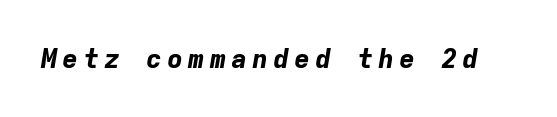
The glyphs look as if they've been sheared to an angle. Beneath every word, the page is bare. The characters look thick and weighty, a clear bold.
